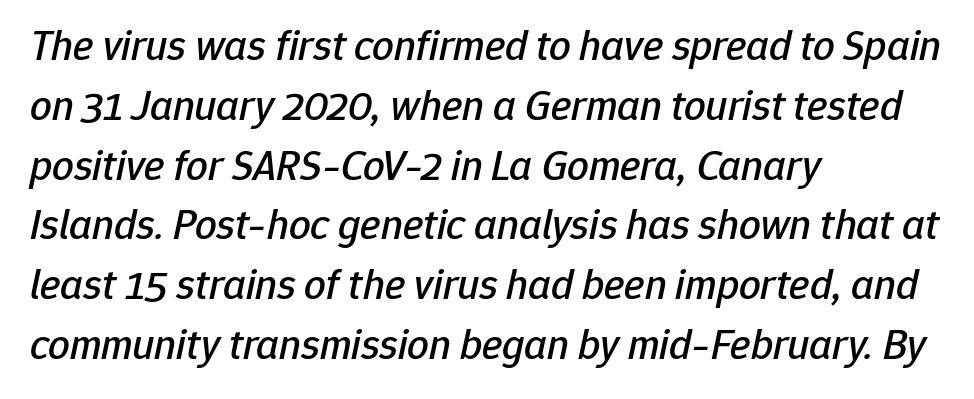
Is this a fixed-width face? No — the glyphs have proportional, varying widths. When letters slant like this, we call the style italic. The rendering uses a moderate line-height, typical for paragraphs. The strip under each line holds only bare page.
